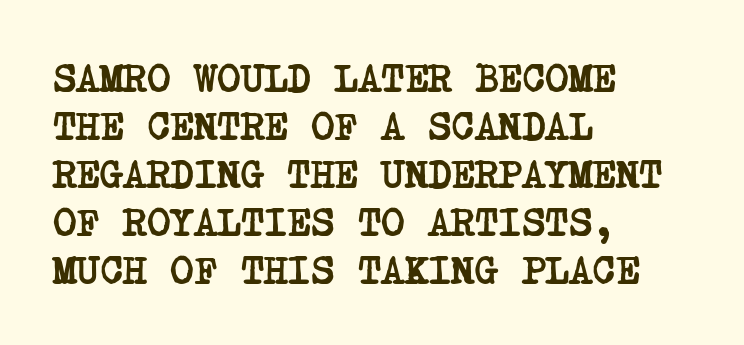
The passage shown is emphatically bold. Teacher's note: observe the even left margin — that is flush-left alignment. Each row of text sits above clean, open space. There is no visible air inserted between adjacent glyphs.
